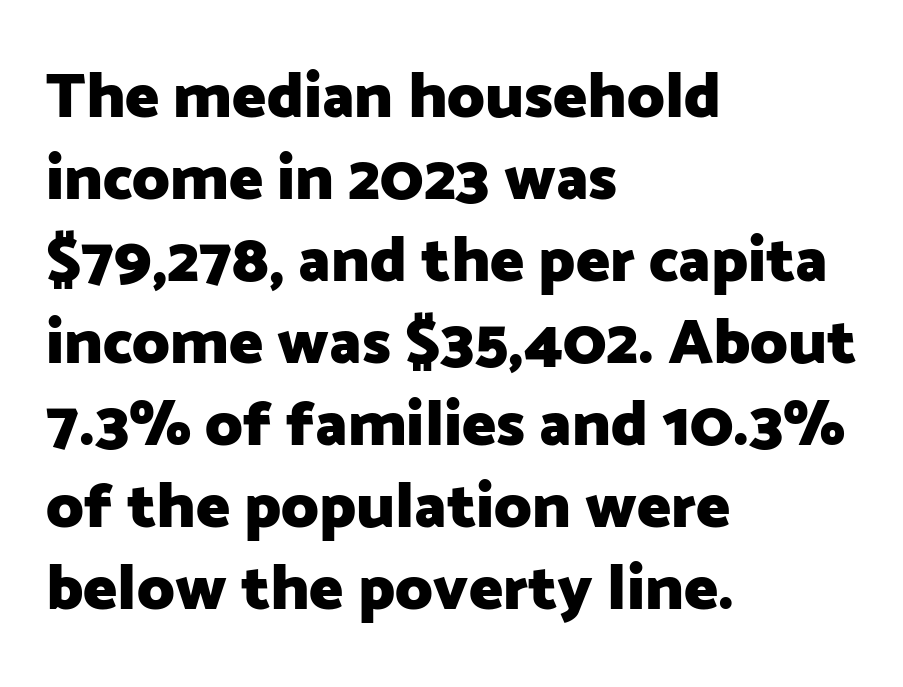
Words float on clear page, feet unadorned. Varying glyph widths throughout — classic text-font behaviour. The glyphs in this specimen are sans serif. Set as a true bold cut, around the 700 mark.
